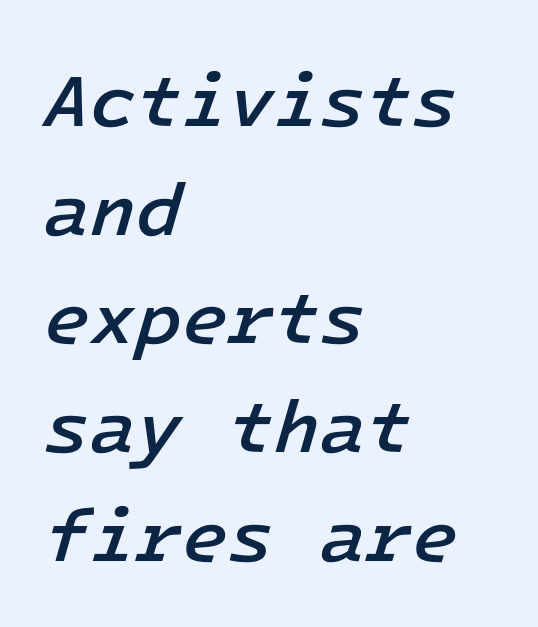
{"italic": "yes", "lean": "right", "slant_degrees": 16, "bold": "semi", "weight": "semibold", "width": "normal", "stroke_contrast": "low", "x_height": "medium", "monospaced": "yes", "underline": "no", "align": "left", "line_spacing": "normal", "line_spacing_ratio": 1.45, "letter_spacing": "normal", "letter_spacing_em": 0.0, "glyph_px": 75}
